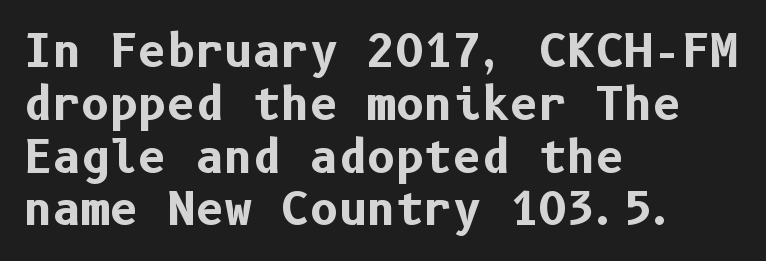
Look at the tracking — it's just the regular setting, nothing added. Bold? Absolutely — the strokes are thick and heavy. This sample uses a sans-serif face. A bare baseline throughout the passage. The setting favours the left margin, as ordinary paragraphs usually do. No italicization has been applied; the sample stays upright.
